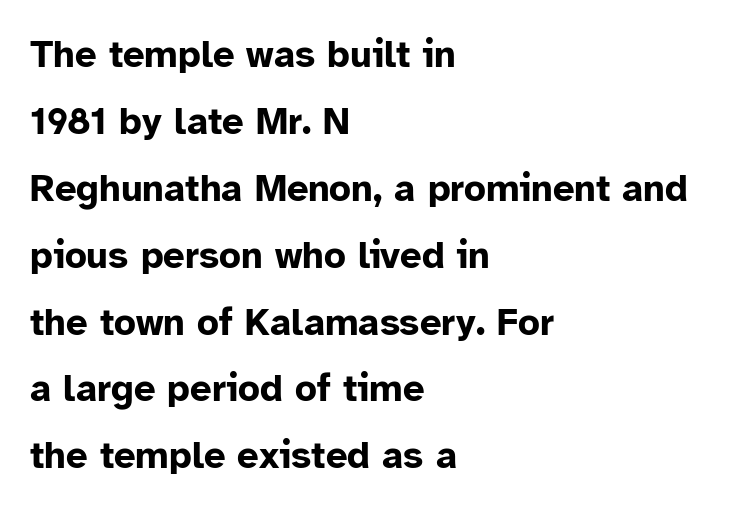
The image shows 38 px bold sans-serif type, upright; set left-aligned, line spacing 1.76x, normal letter spacing, not underlined; low stroke contrast and a medium x-height.
